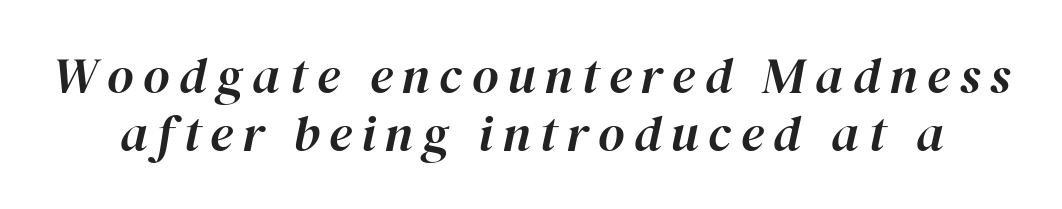
Q: Is the text italic (slanted)? A: Yes, it leans right by about 12 degrees.
Q: Is the text underlined? A: No.
Q: Is the spacing between lines tight, normal or loose? A: Tight.
Q: Width (condensed, normal, or wide)? A: Normal.
Q: Stroke contrast? A: High.
Q: x-height? A: Medium.
Q: Monospaced? A: No.
